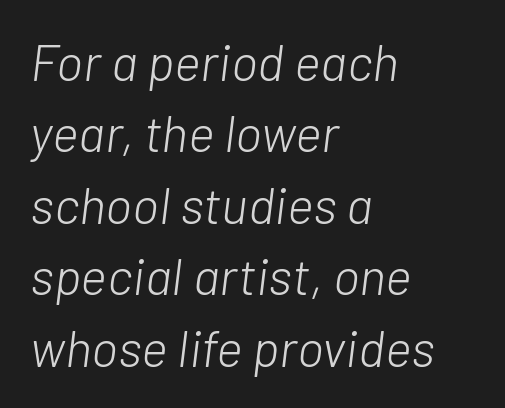
{"italic": "yes", "lean": "right", "slant_degrees": 7, "bold": "no", "weight": "light", "width": "normal", "stroke_contrast": "low", "x_height": "medium", "monospaced": "no", "underline": "no", "align": "left", "line_spacing": "normal", "line_spacing_ratio": 1.4, "letter_spacing": "normal", "letter_spacing_em": 0.0, "glyph_px": 51}
